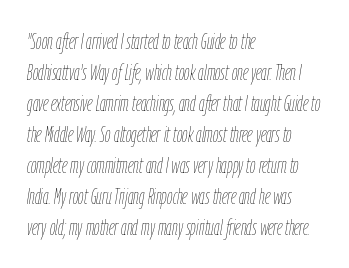
Q: Is the text bold? A: No.
Q: Is the text italic (slanted)? A: Yes, it leans right by about 9 degrees.
Q: Is the text underlined? A: No.
Q: How is the paragraph aligned? A: Left-aligned.
Q: Is the spacing between letters normal or unusually wide? A: Normal.
Q: Is the spacing between lines tight, normal or loose? A: Normal.
